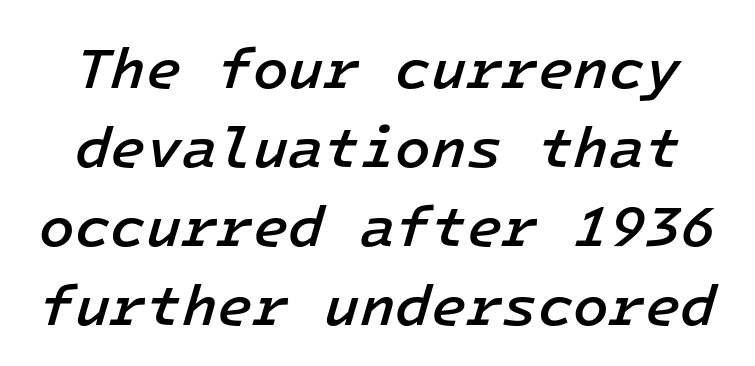
{"italic": "yes", "lean": "right", "slant_degrees": 16, "bold": "semi", "weight": "semibold", "width": "normal", "stroke_contrast": "low", "x_height": "medium", "monospaced": "yes", "underline": "no", "line_spacing": "normal", "line_spacing_ratio": 1.36, "letter_spacing": "normal", "letter_spacing_em": 0.0, "glyph_px": 58}
